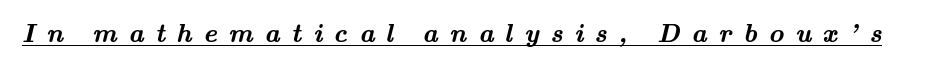
The image shows 26 px bold type; set unusually wide letter spacing (+0.44 em), underlined.
